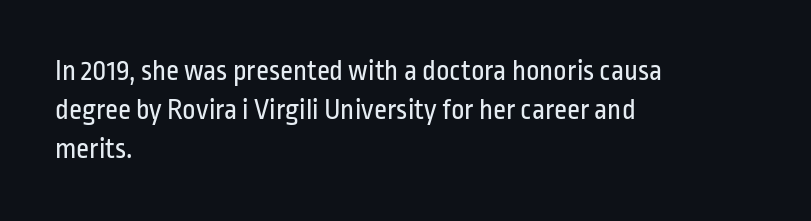
The type is set solid horizontally, with unmodified tracking. The strokes are not fattened; the text isn't bold. Examine the stroke ends and you'll find no serifs. Note the varied advance widths — an 'i' is clearly narrower than an 'm'. Glance below the letters and you will spot only blank space.
